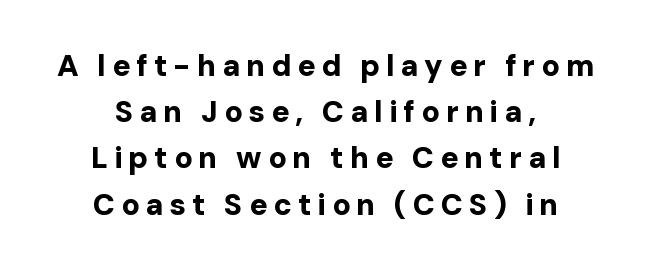
The image shows 30 px bold sans-serif type, upright; set centered, normal line spacing (1.54x), unusually wide letter spacing (+0.2 em), not underlined; low stroke contrast and a medium x-height.
